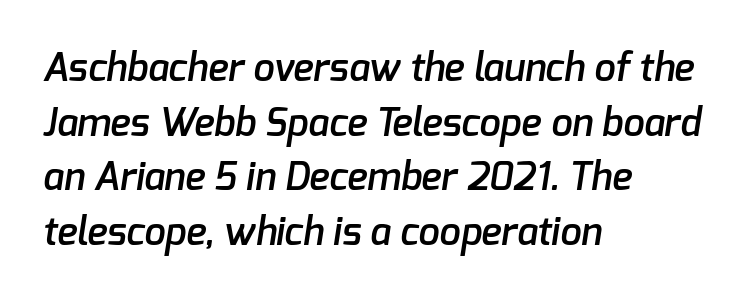
The image shows 38 px semibold sans-serif type; set left-aligned, normal line spacing (1.44x), normal letter spacing, not underlined; low stroke contrast and a medium x-height.
